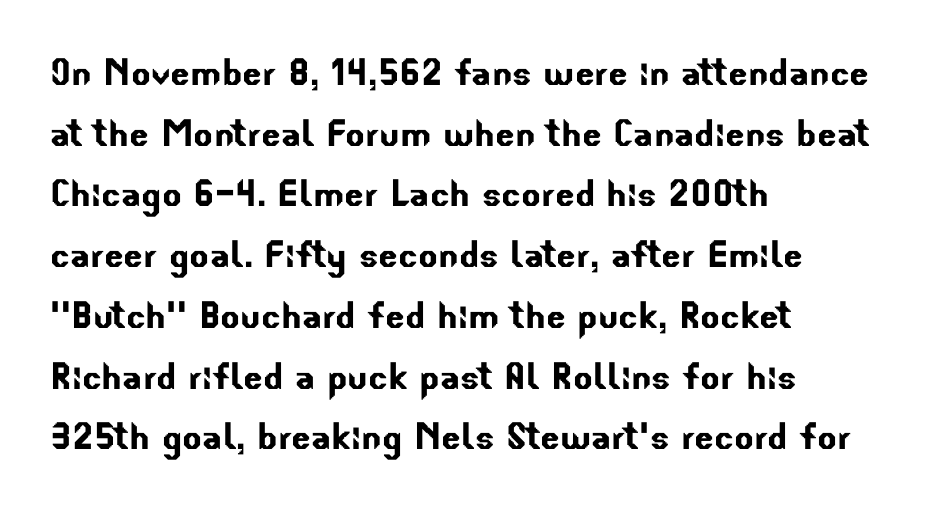
{"serif": "no", "width": "normal", "stroke_contrast": "low", "x_height": "small", "monospaced": "no", "underline": "no", "align": "left", "line_spacing": "normal", "line_spacing_ratio": 1.32, "letter_spacing": "normal", "letter_spacing_em": 0.0, "glyph_px": 46}
